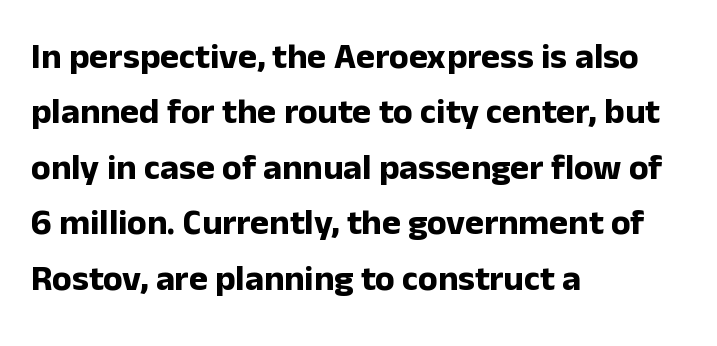
{"serif": "no", "italic": "no", "bold": "yes", "weight": "bold", "width": "normal", "stroke_contrast": "low", "x_height": "medium", "monospaced": "no", "underline": "no", "align": "left", "line_spacing": "normal", "line_spacing_ratio": 1.54, "letter_spacing": "normal", "letter_spacing_em": 0.0, "glyph_px": 36}
